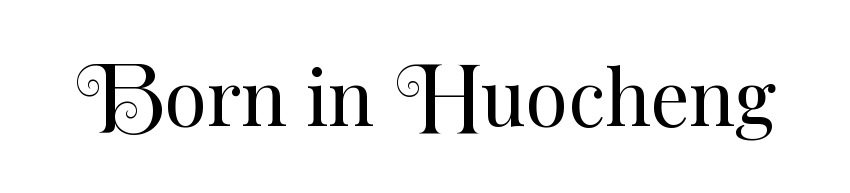
{"italic": "no", "bold": "no", "weight": "regular", "width": "normal", "stroke_contrast": "medium", "x_height": "small", "monospaced": "no", "underline": "no", "letter_spacing": "normal", "letter_spacing_em": 0.0, "glyph_px": 77}
